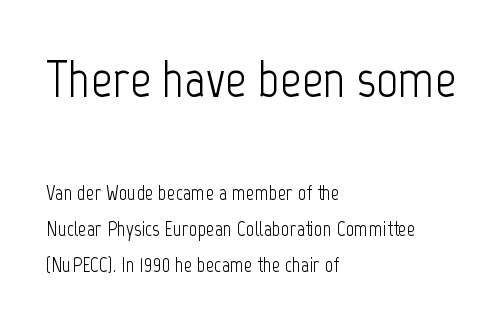
The image shows 53 px light, condensed sans-serif type, upright; set left-aligned, line spacing 1.72x, normal letter spacing, not underlined; the first (top) block is 2.52x larger; low stroke contrast and a medium x-height.
